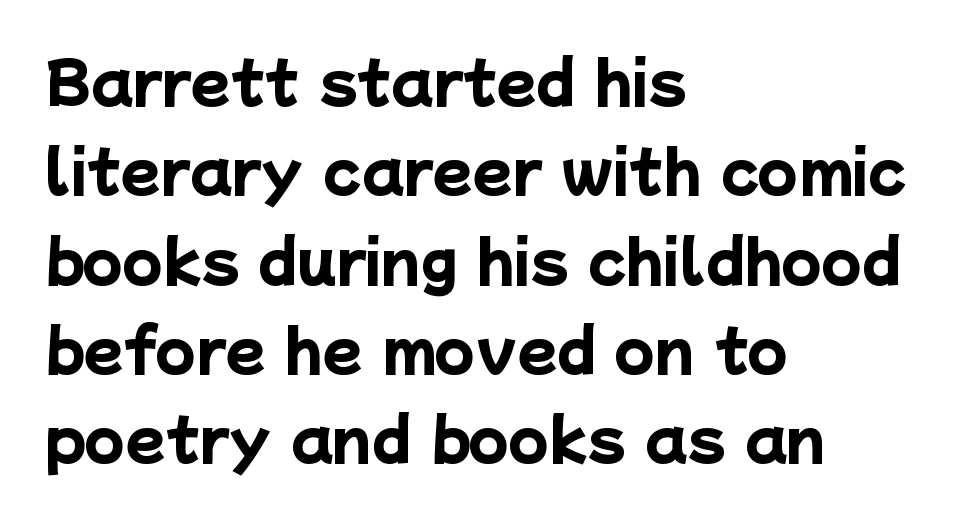
The image shows 58 px heavy sans-serif type; set left-aligned, normal line spacing (1.54x), normal letter spacing, not underlined; low stroke contrast and a medium x-height.
